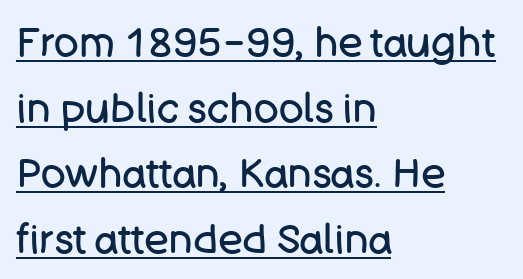
The image shows 41 px regular-weight sans-serif type, upright; set left-aligned, normal line spacing (1.6x), normal letter spacing, underlined; low stroke contrast and a large x-height.
